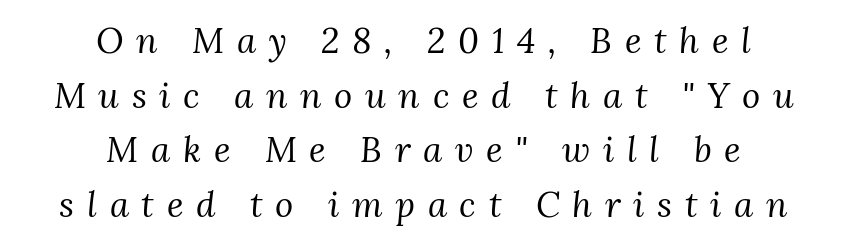
Underline: absent. The glyphs in this specimen are seriffed. Honestly, the letter spacing is so wide it's the main thing you notice. Summary of vertical rhythm: regular, with standard interline spacing. No chunkiness to these letters — they're not bold.
